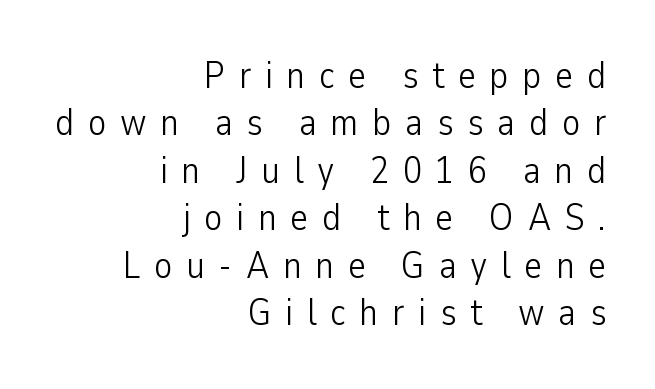
Q: Is the text bold? A: No.
Q: Is the text italic (slanted)? A: No, it is upright.
Q: Is the typeface a serif or a sans-serif typeface? A: Sans-serif.
Q: Is the text underlined? A: No.
Q: How is the paragraph aligned? A: Right-aligned.
Q: Is the spacing between letters normal or unusually wide? A: Unusually wide.
Q: Is the spacing between lines tight, normal or loose? A: Normal.
Q: Width (condensed, normal, or wide)? A: Condensed.
Q: Stroke contrast? A: Low.
Q: x-height? A: Medium.
Q: Monospaced? A: No.
